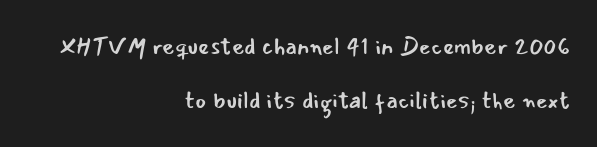
The image shows 24 px text type, upright; set right-aligned, loose line spacing (2.23x), normal letter spacing, not underlined.
